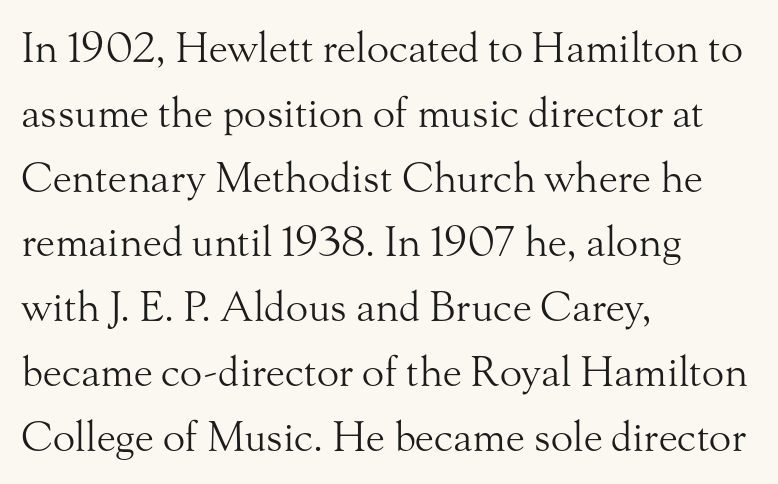
{"serif": "yes", "italic": "no", "bold": "no", "weight": "light", "width": "normal", "stroke_contrast": "medium", "x_height": "small", "monospaced": "no", "underline": "no", "align": "left", "line_spacing": "normal", "line_spacing_ratio": 1.58, "letter_spacing": "normal", "letter_spacing_em": 0.0, "glyph_px": 41}
